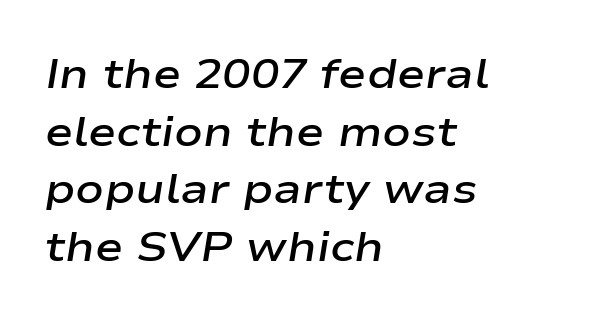
The vertical gap from one line to the next is medium. The paragraph shown leans on its left margin. The rendering keeps characters at their native spacing. Bold? Not quite — semibold, heavier than regular but stopping short.
